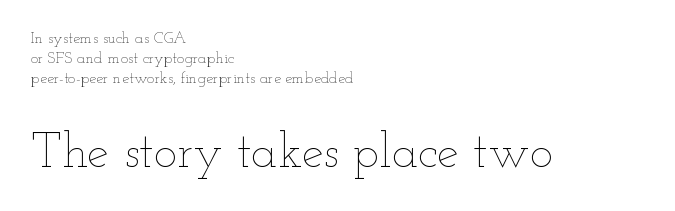
The image shows 49 px thin, wide type, upright; set left-aligned, line spacing 1.24x, normal letter spacing, not underlined; the second (bottom) block is 3.06x larger; low stroke contrast and a small x-height.
